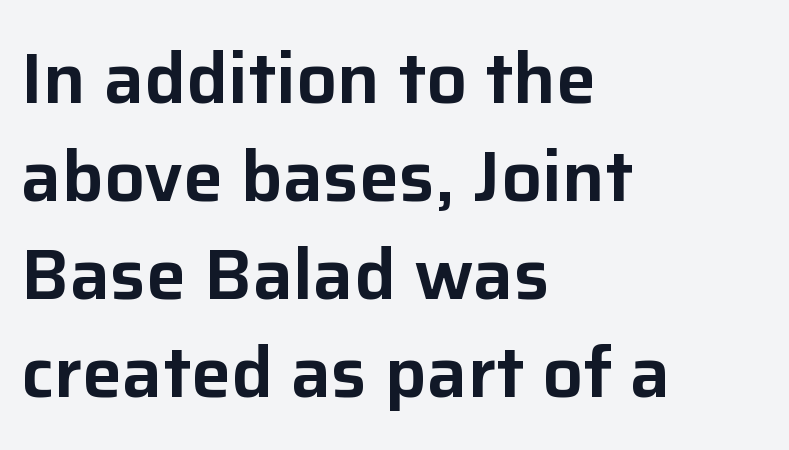
The designer went with a sans here, leaving each stem footless. Every stem runs plumb, perpendicular to the baseline. Here the designer chose a conventional face with non-uniform glyph widths. The paragraph has a hard left edge and a soft right edge. The baseline area is clear.
